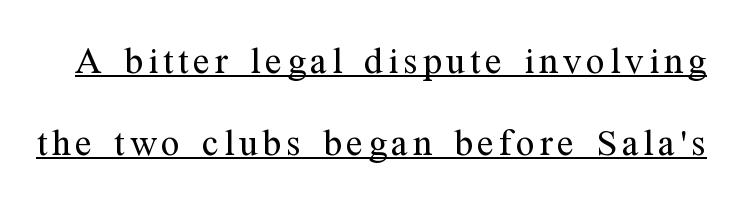
The image shows 38 px regular-weight serif type, upright; set loose line spacing (2.16x), underlined; medium stroke contrast and a medium x-height.
